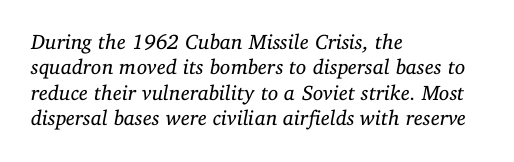
{"italic": "yes", "lean": "right", "slant_degrees": 11, "bold": "no", "underline": "no", "align": "left", "line_spacing_ratio": 1.21, "letter_spacing": "normal", "letter_spacing_em": 0.0, "glyph_px": 21}
